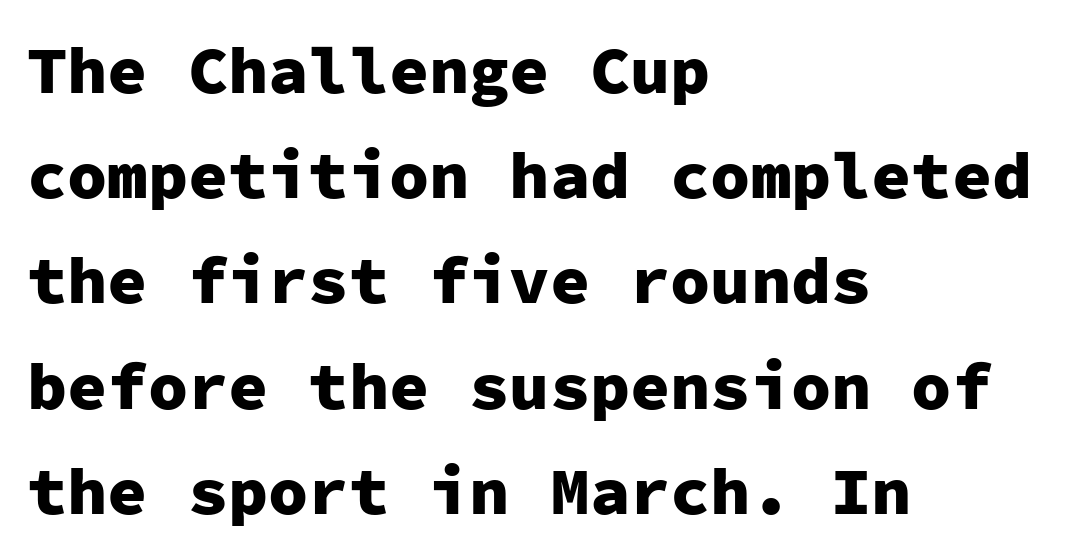
The font's upright variant was chosen for this text. Letter spacing: default. Plenty of ink on the page — the face is bold. Where is the straight margin? On the left. Nobody drew a line under any word here. Here the designer chose a console-style face with uniform glyph widths.
